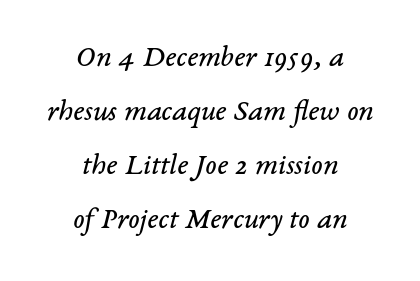
{"serif": "yes", "italic": "yes", "lean": "right", "slant_degrees": 14, "bold": "no", "weight": "regular", "width": "normal", "stroke_contrast": "low", "x_height": "medium", "monospaced": "no", "underline": "no", "align": "center", "line_spacing_ratio": 1.8, "letter_spacing": "normal", "letter_spacing_em": 0.0, "glyph_px": 30}
